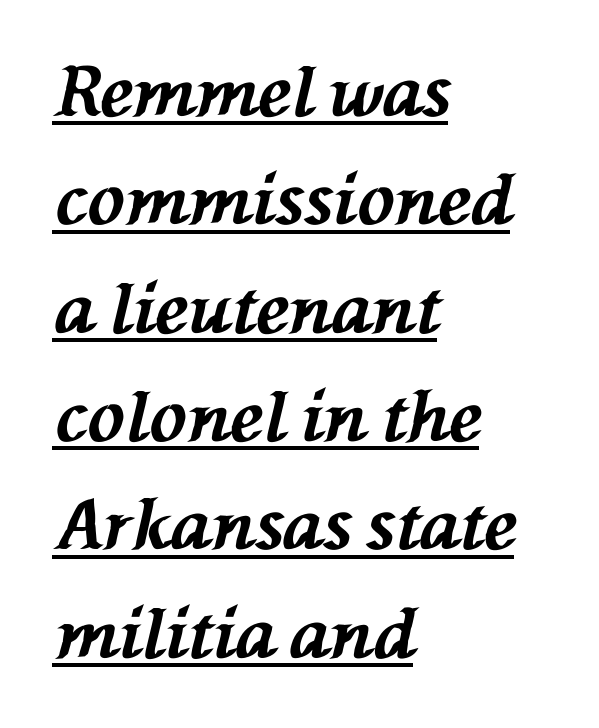
{"italic": "yes", "lean": "left", "slant_degrees": 76, "bold": "yes", "weight": "bold", "width": "normal", "stroke_contrast": "medium", "x_height": "medium", "monospaced": "no", "underline": "yes", "align": "left", "line_spacing": "normal", "line_spacing_ratio": 1.57, "letter_spacing": "normal", "letter_spacing_em": 0.0, "glyph_px": 69}
